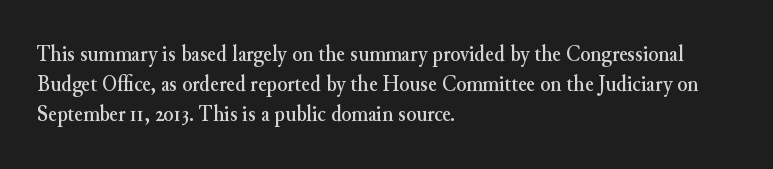
Q: Is the text italic (slanted)? A: No, it is upright.
Q: Is the text underlined? A: No.
Q: How is the paragraph aligned? A: Left-aligned.
Q: Is the spacing between letters normal or unusually wide? A: Normal.
Q: Is the spacing between lines tight, normal or loose? A: Normal.
